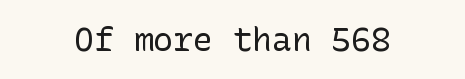
The image shows 33 px regular-weight sans-serif type, upright; set centered, normal letter spacing, not underlined; low stroke contrast and a medium x-height.
